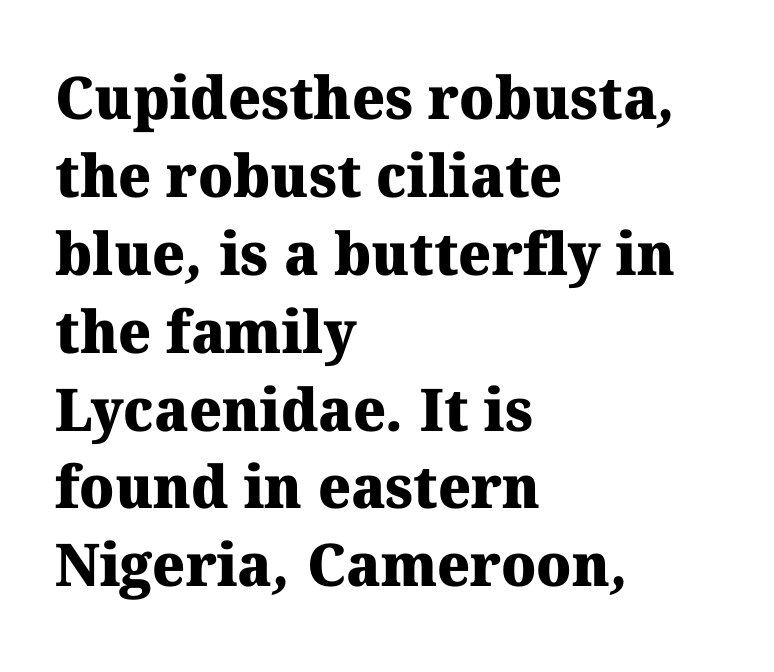
Q: Is the text bold? A: Yes.
Q: Is the typeface a serif or a sans-serif typeface? A: Serif.
Q: Is the text underlined? A: No.
Q: How is the paragraph aligned? A: Left-aligned.
Q: Is the spacing between letters normal or unusually wide? A: Normal.
Q: Is the spacing between lines tight, normal or loose? A: Normal.
Q: Width (condensed, normal, or wide)? A: Normal.
Q: Stroke contrast? A: Medium.
Q: x-height? A: Medium.
Q: Monospaced? A: No.
